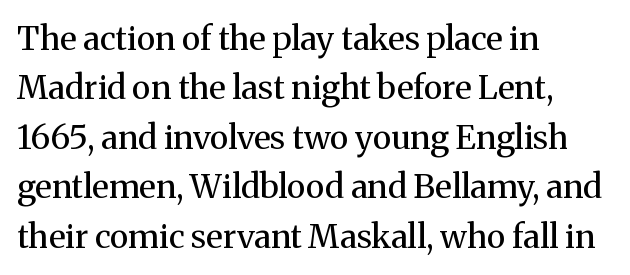
The image shows 33 px regular-weight serif type, upright; set left-aligned, normal line spacing (1.5x), normal letter spacing, not underlined; medium stroke contrast and a medium x-height.
